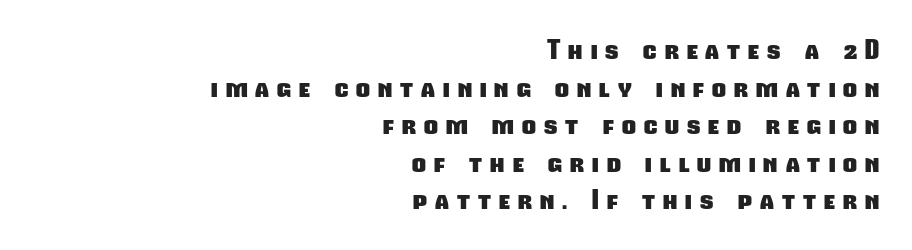
The image shows 27 px bold type; set right-aligned, normal line spacing (1.39x), unusually wide letter spacing (+0.3 em), not underlined.
